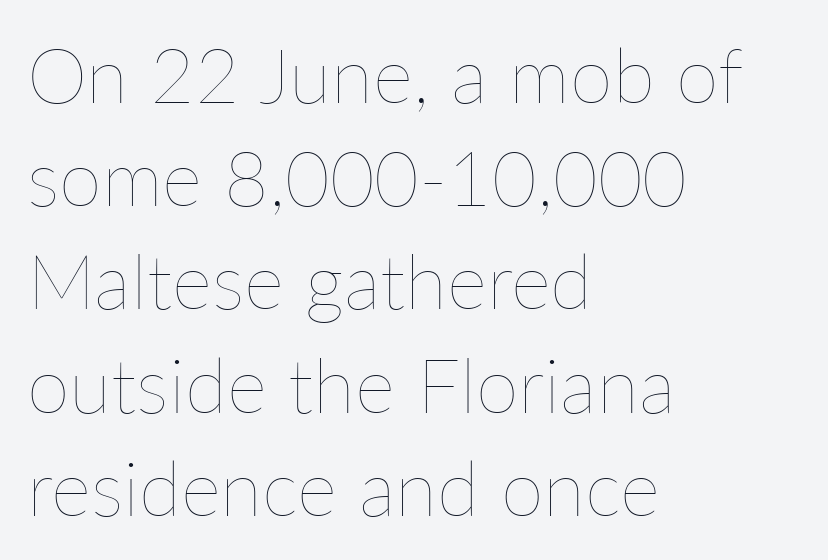
Descender tails drop into unmarked territory. Between one letter and the next there's only the usual sliver of space. Horizontal alignment here is leftward, the default for most running prose. These lines were composed using upright roman letters. A normal amount of white space separates one row of letters from the next.
